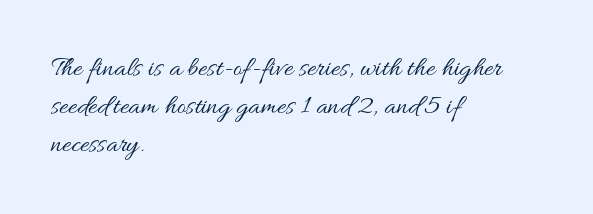
{"bold": "no", "weight": "regular", "width": "wide", "stroke_contrast": "medium", "x_height": "small", "monospaced": "no", "underline": "no", "align": "left", "line_spacing": "normal", "line_spacing_ratio": 1.35, "letter_spacing": "normal", "letter_spacing_em": 0.0, "glyph_px": 28}
